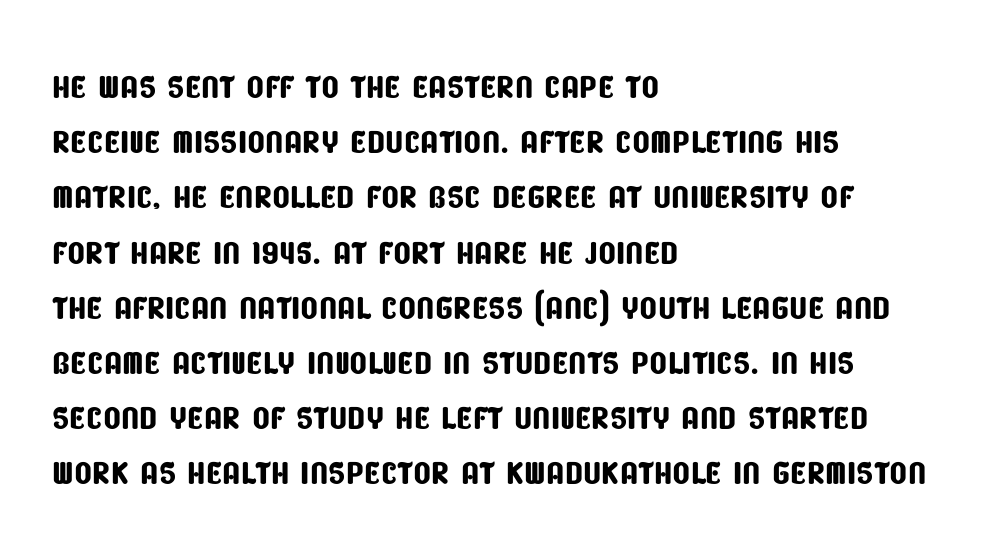
The image shows 46 px condensed sans-serif type; set left-aligned, line spacing 1.2x, normal letter spacing, not underlined; low stroke contrast and a large x-height.
